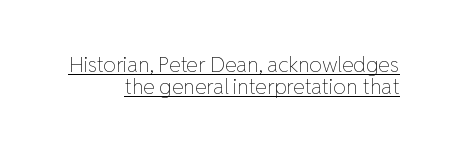
Each line of the rendering has a horizontal stroke beneath the glyphs. The typesetting does not lean heavy: it is not bold. Interline gaps are noticeably narrow in this sample. These lines keep a tight, regular rhythm from letter to letter. The type sits square on the baseline with zero lean.
